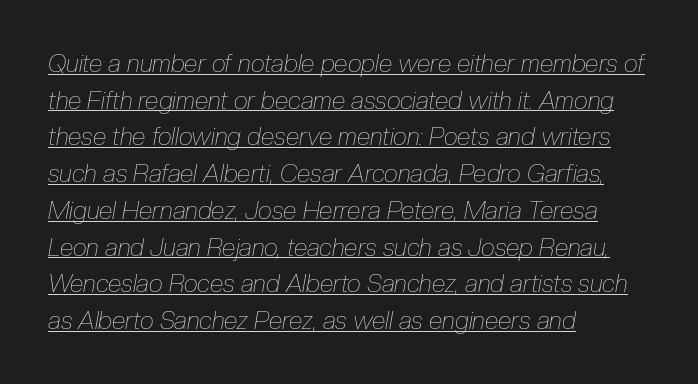
Somebody hit Ctrl+U on this one — the words are underlined. Horizontally, the lines are justified to the leading edge only. The face used here is rendered with its standard letterfit. Each stroke keeps to a modest, everyday thickness or less. Horizontal bands of white between lines are of average thickness.
